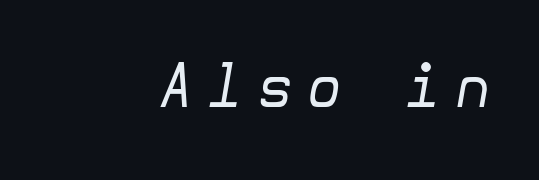
The image shows 59 px regular-weight type, italic (leaning right); set unusually wide letter spacing (+0.22 em), not underlined; low stroke contrast and a medium x-height.
